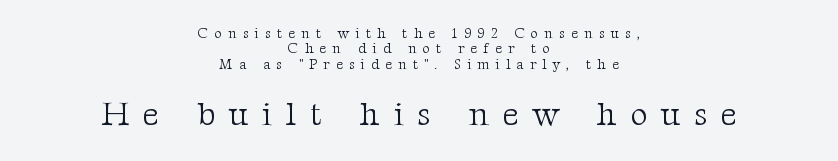
The image shows 32 px light serif type, upright; set centered, tight line spacing (1.09x), unusually wide letter spacing (+0.44 em), not underlined; the second (bottom) block is 2.29x larger; medium stroke contrast and a medium x-height.
